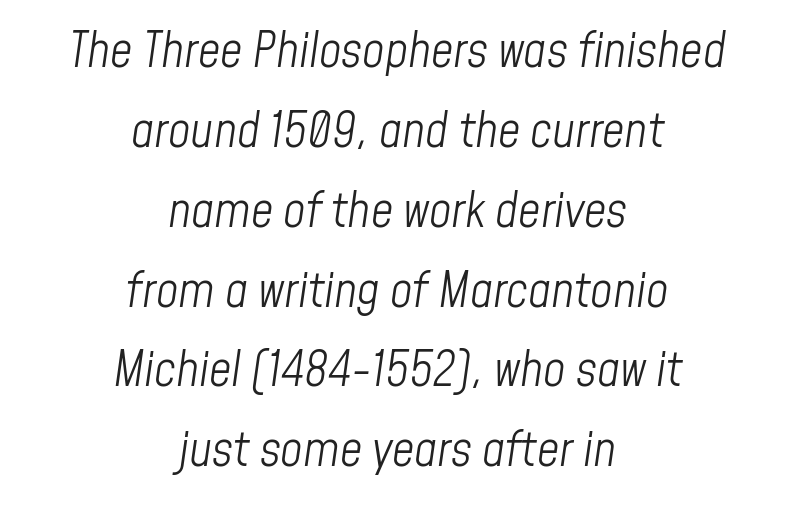
Stroke mass is kept to a normal reading level or below. Reading down the column, the eye jumps a familiar distance to each next line. The paragraph has two soft edges and a firm central axis. The specimen omits any rule beneath the text block's lines. The rendering applies a slant to the glyphs.
